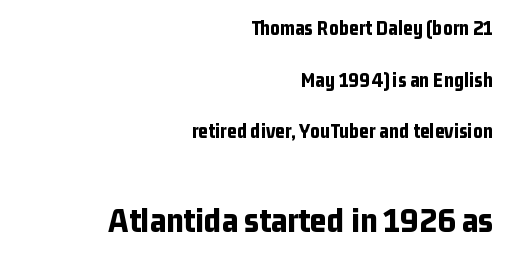
The image shows 36 px bold, condensed sans-serif type, upright; set right-aligned, loose line spacing (2.46x), normal letter spacing, not underlined; the second (bottom) block is 1.71x larger; low stroke contrast and a medium x-height.
